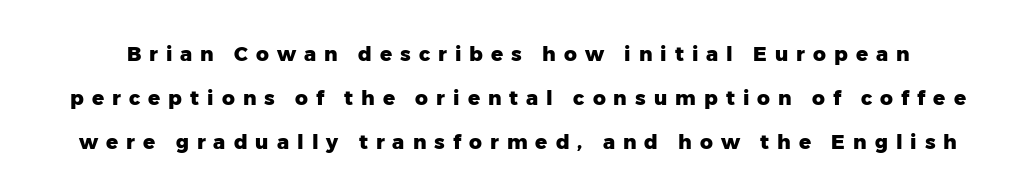
Q: Is the text bold? A: Yes.
Q: Is the text italic (slanted)? A: No, it is upright.
Q: Is the text underlined? A: No.
Q: Is the spacing between letters normal or unusually wide? A: Unusually wide.
Q: Is the spacing between lines tight, normal or loose? A: Loose.
